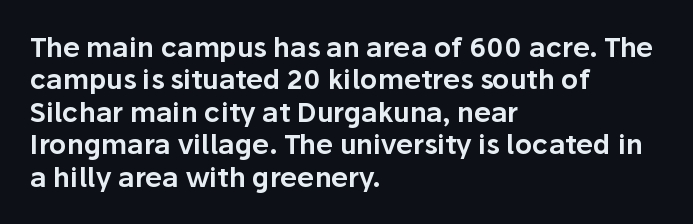
Q: Is the text italic (slanted)? A: No, it is upright.
Q: Is the text underlined? A: No.
Q: How is the paragraph aligned? A: Left-aligned.
Q: Is the spacing between letters normal or unusually wide? A: Normal.
